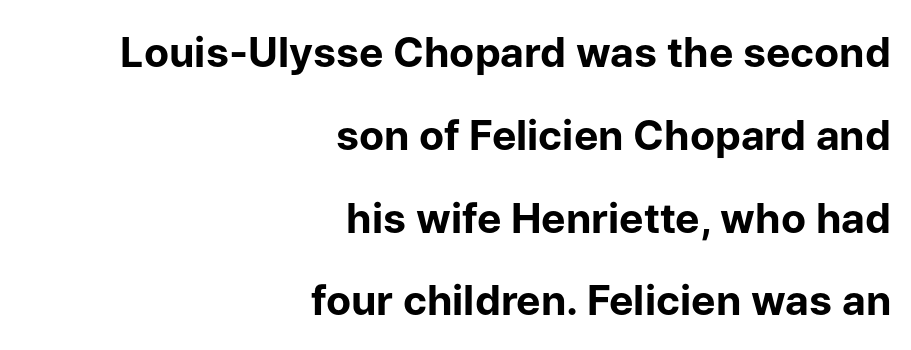
One glance says open: line gaps are wider than usual. This sample has the flowing, uneven cadence of proportional lettering. Clear beneath every line of the passage. The type family on display is of the sans-serif kind. Characters remain perfectly vertical along every line. Horizontal alignment here is rightward, an uncommon choice for prose.
